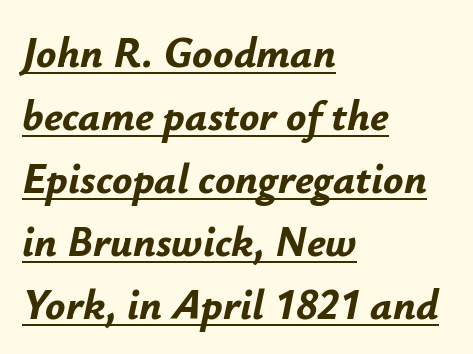
Q: Is the text bold? A: Yes.
Q: Is the text italic (slanted)? A: Yes, it leans right by about 12 degrees.
Q: Is the text underlined? A: Yes.
Q: How is the paragraph aligned? A: Left-aligned.
Q: Is the spacing between letters normal or unusually wide? A: Normal.
Q: Is the spacing between lines tight, normal or loose? A: Normal.
Q: Width (condensed, normal, or wide)? A: Normal.
Q: Stroke contrast? A: Low.
Q: x-height? A: Small.
Q: Monospaced? A: No.
